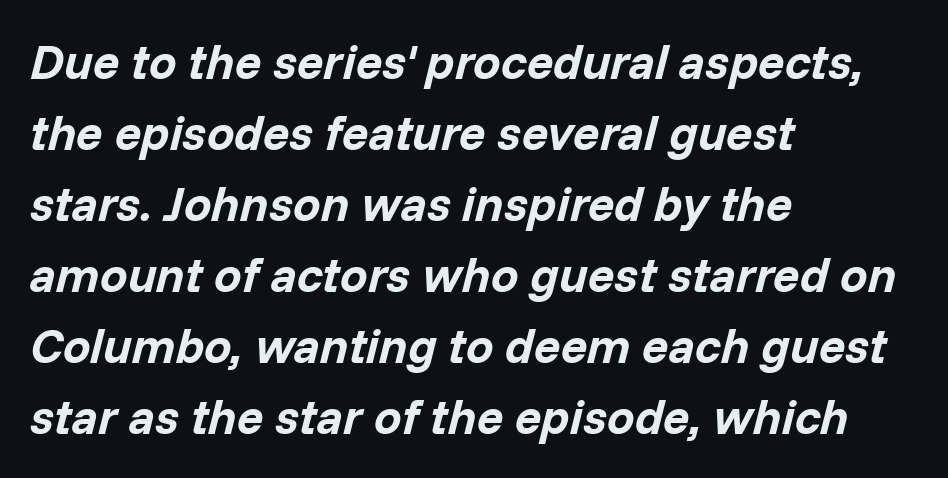
The image shows 49 px bold type, italic (leaning right); set left-aligned, normal line spacing (1.45x), normal letter spacing, not underlined; low stroke contrast and a medium x-height.
